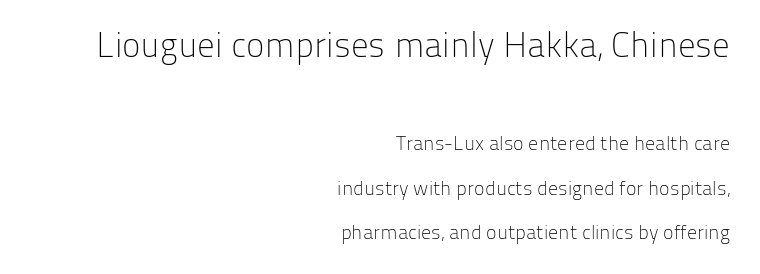
Underlining? Definitely not there. Horizontal alignment here is rightward, an uncommon choice for prose. Examine the stroke ends and you'll find no serifs. Each letter keeps its own natural width here, so spacing adapts to shape. The font is comparable to plain body text, perhaps lighter.
